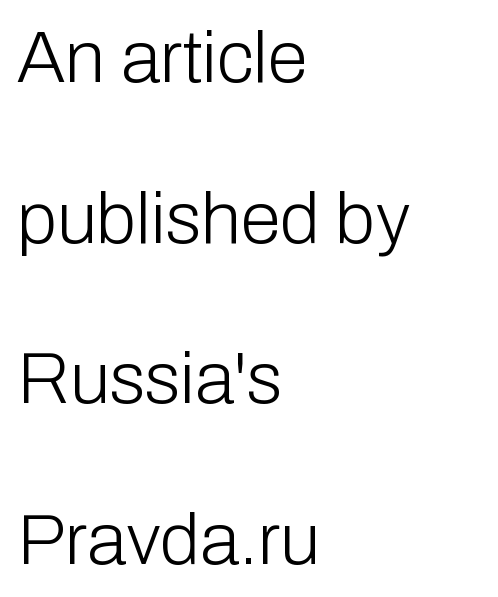
A light-to-regular cut is what we see here. Left-aligned paragraph, ragged on the right. Note the varied advance widths — an 'i' is clearly narrower than an 'm'. Only glyphs here, with clear space below each row. Vertical spacing — loose. Default kerning and tracking; the words read as compact shapes.
